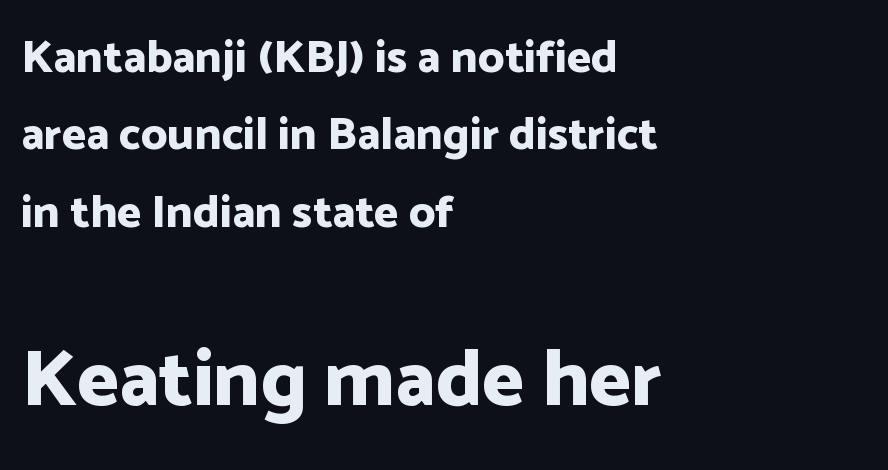
The image shows 80 px bold sans-serif type, upright; set left-aligned, normal line spacing (1.68x), normal letter spacing, not underlined; the second (bottom) block is 1.74x larger; low stroke contrast and a medium x-height.
